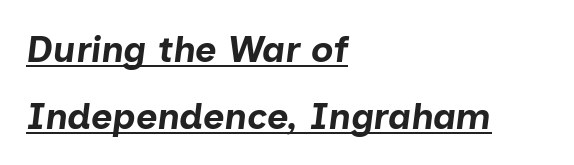
Q: Is the text bold? A: Yes.
Q: Is the text italic (slanted)? A: Yes, it leans right by about 7 degrees.
Q: Is the text underlined? A: Yes.
Q: How is the paragraph aligned? A: Left-aligned.
Q: Is the spacing between letters normal or unusually wide? A: Normal.
Q: Width (condensed, normal, or wide)? A: Normal.
Q: Stroke contrast? A: Low.
Q: x-height? A: Medium.
Q: Monospaced? A: No.
